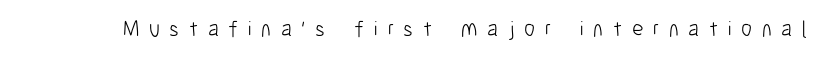
The image shows 22 px text type, upright; set unusually wide letter spacing (+0.44 em), not underlined.
